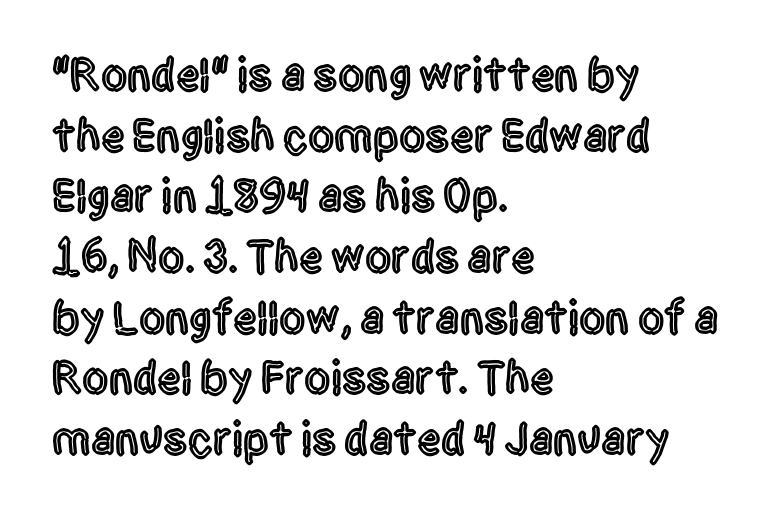
Interline gaps are of average width in this sample. The passage shown has conventional tracking throughout. Does the copy run flush right? No — it runs flush left. Ascenders rise straight up at ninety degrees. The string is rendered with underlining switched off.
